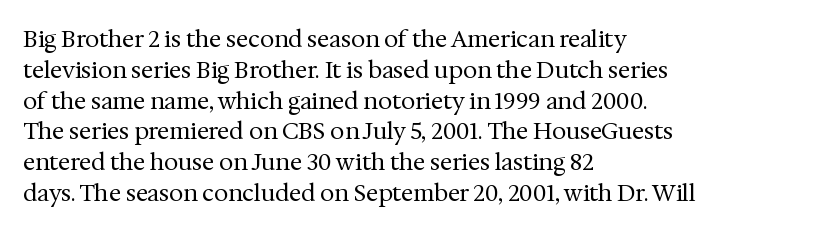
The image shows 23 px text type, upright; set left-aligned, normal line spacing (1.34x), normal letter spacing, not underlined.
